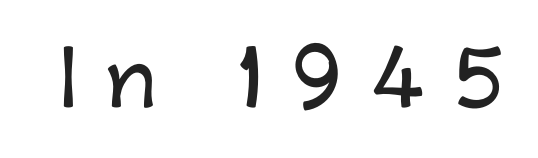
Examine the stroke ends and you'll find no serifs. Each letter keeps its own natural width here, so spacing adapts to shape. Rule under the text: the space is simply empty. Every stem runs plumb, perpendicular to the baseline. What stands out about the letter spacing? Its width — letters are far apart.
